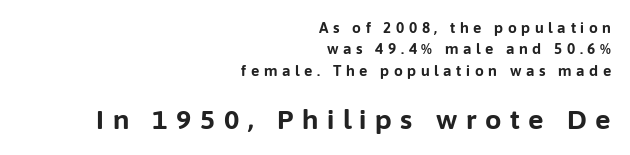
The image shows 26 px bold type, upright; set right-aligned, normal line spacing (1.53x), unusually wide letter spacing (+0.33 em), not underlined; the second (bottom) block is 1.86x larger.
